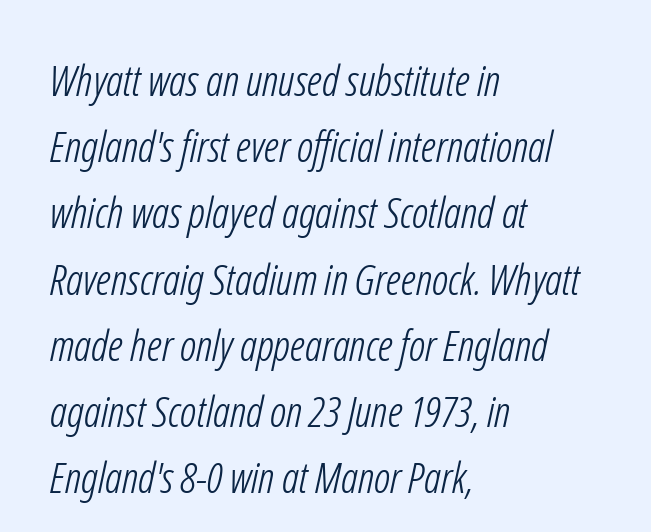
Counters stay open thanks to moderate or lighter strokes. The passage shown is typed in a proportional face where columns would drift. Regarding leading, the lines here are spaced in the standard way. Compared with typical body copy, the letter spacing here is the same. Check the space under the baseline: it is left empty. If you drew a ruler down the left edge, every line would touch it.
